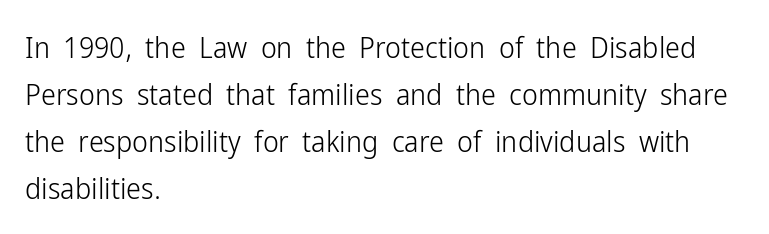
Q: Is the text bold? A: No.
Q: Is the text italic (slanted)? A: No, it is upright.
Q: Is the typeface a serif or a sans-serif typeface? A: Sans-serif.
Q: Is the text underlined? A: No.
Q: How is the paragraph aligned? A: Left-aligned.
Q: Is the spacing between letters normal or unusually wide? A: Normal.
Q: Is the spacing between lines tight, normal or loose? A: Normal.
Q: Width (condensed, normal, or wide)? A: Condensed.
Q: Stroke contrast? A: Low.
Q: x-height? A: Medium.
Q: Monospaced? A: No.
